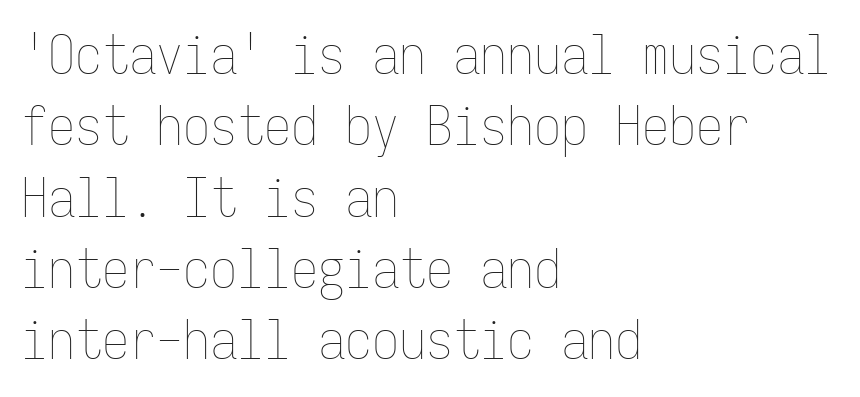
The image shows 54 px thin, condensed type, upright, monospaced; set left-aligned, normal line spacing (1.32x), normal letter spacing, not underlined; low stroke contrast and a medium x-height.
